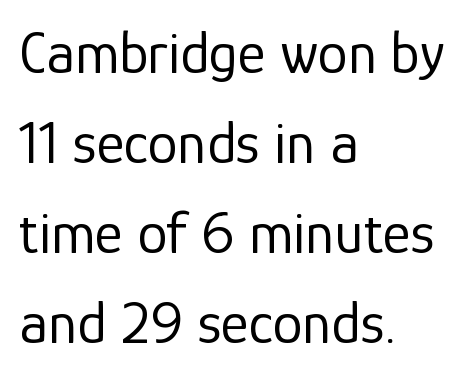
{"serif": "no", "italic": "no", "bold": "no", "weight": "regular", "width": "normal", "stroke_contrast": "low", "x_height": "medium", "monospaced": "no", "underline": "no", "align": "left", "line_spacing": "normal", "line_spacing_ratio": 1.5, "letter_spacing": "normal", "letter_spacing_em": 0.0, "glyph_px": 60}
